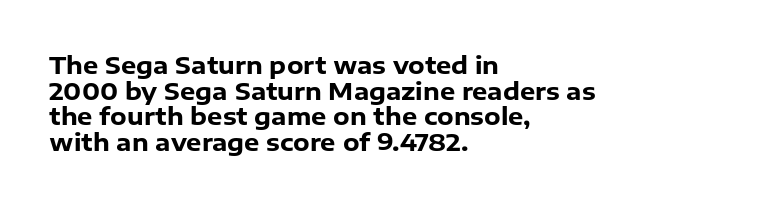
Q: Is the text bold? A: Yes.
Q: Is the text italic (slanted)? A: No, it is upright.
Q: Is the text underlined? A: No.
Q: How is the paragraph aligned? A: Left-aligned.
Q: Is the spacing between letters normal or unusually wide? A: Normal.
Q: Is the spacing between lines tight, normal or loose? A: Tight.
